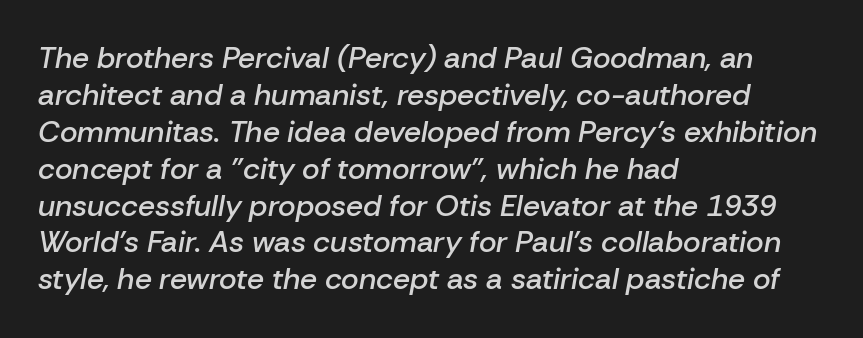
Q: Is the text bold? A: Semi-bold.
Q: Is the text italic (slanted)? A: Yes, it leans right by about 10 degrees.
Q: Is the text underlined? A: No.
Q: How is the paragraph aligned? A: Left-aligned.
Q: Is the spacing between letters normal or unusually wide? A: Normal.
Q: Width (condensed, normal, or wide)? A: Normal.
Q: Stroke contrast? A: Low.
Q: x-height? A: Medium.
Q: Monospaced? A: No.
